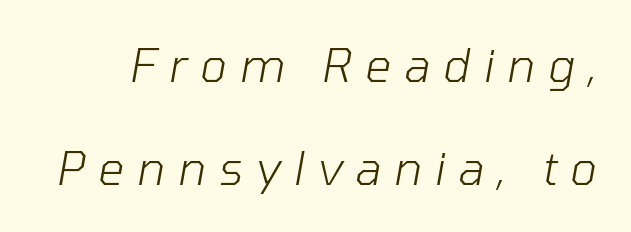
The image shows 46 px light type, italic (leaning right); set loose line spacing (2.25x), unusually wide letter spacing (+0.28 em), not underlined; low stroke contrast and a medium x-height.
